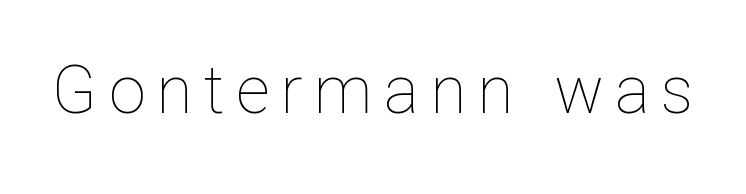
{"italic": "no", "bold": "no", "weight": "thin", "width": "normal", "stroke_contrast": "low", "x_height": "medium", "monospaced": "no", "underline": "no", "glyph_px": 66}
